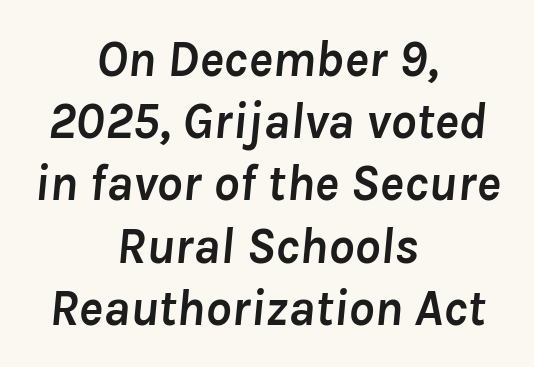
Notice how thick the strokes are: this is what a full bold looks like. Do the characters align in a grid? No, the font is proportional. Horizontal alignment here is central, giving a formal, balanced look. Caption: standard tracking, unaltered.
